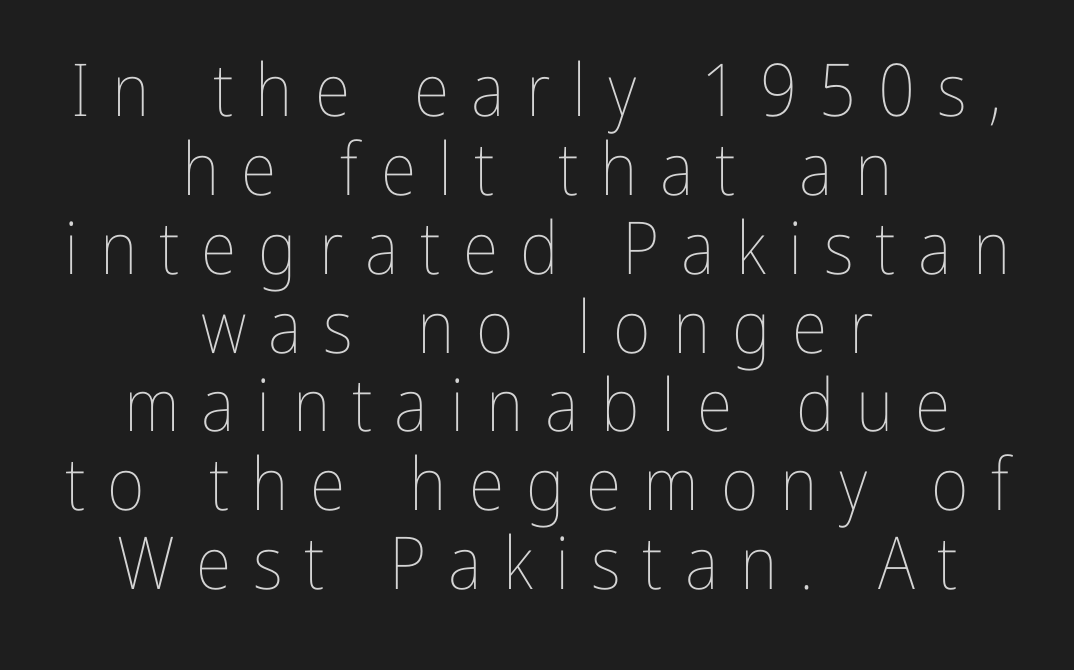
The letterforms sit at book weight or below. Short note: letters widely spaced. When letters stand straight like this, we call the style roman or upright. The space beneath each line is pristine and unruled.
